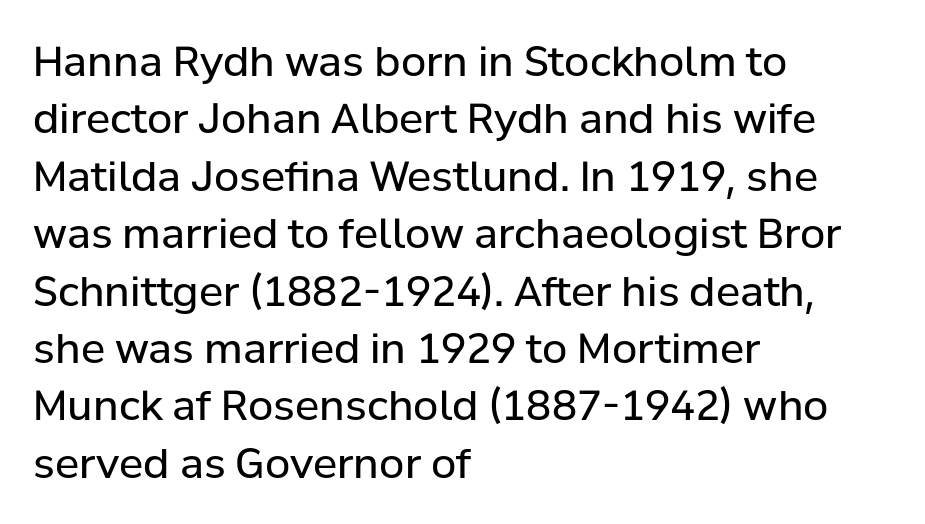
Q: Is the text bold? A: No.
Q: Is the text italic (slanted)? A: No, it is upright.
Q: Is the typeface a serif or a sans-serif typeface? A: Sans-serif.
Q: Is the text underlined? A: No.
Q: How is the paragraph aligned? A: Left-aligned.
Q: Is the spacing between letters normal or unusually wide? A: Normal.
Q: Is the spacing between lines tight, normal or loose? A: Normal.
Q: Width (condensed, normal, or wide)? A: Normal.
Q: Stroke contrast? A: Low.
Q: x-height? A: Medium.
Q: Monospaced? A: No.
